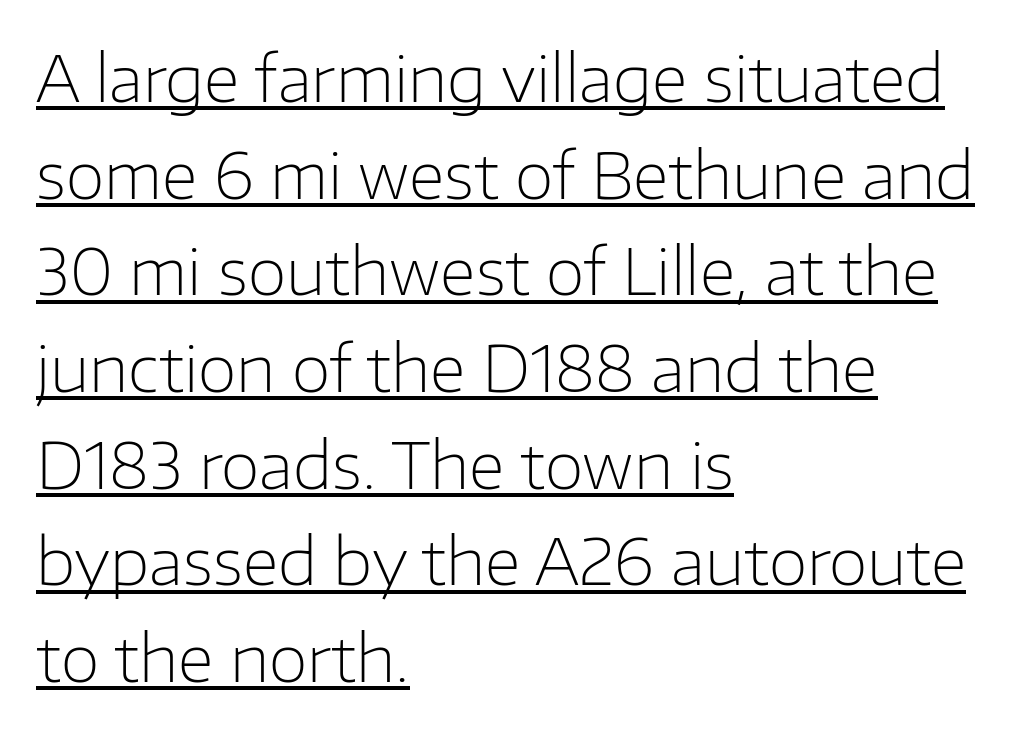
The image shows 64 px light sans-serif type, upright; set left-aligned, normal line spacing (1.51x), normal letter spacing, underlined; low stroke contrast and a medium x-height.
